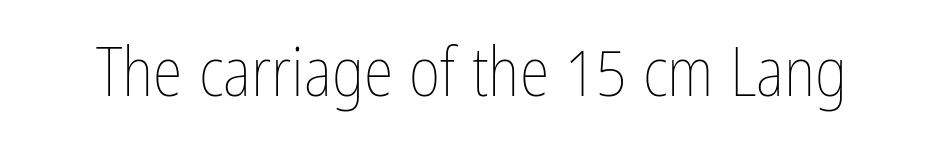
{"italic": "no", "bold": "no", "weight": "thin", "width": "condensed", "stroke_contrast": "low", "x_height": "medium", "monospaced": "no", "underline": "no", "letter_spacing": "normal", "letter_spacing_em": 0.0, "glyph_px": 68}
